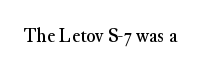
Every character sits straight up, as roman type does. The string is rendered with underlining switched off. Students, note that the glyphs here touch the page at normal intervals.
